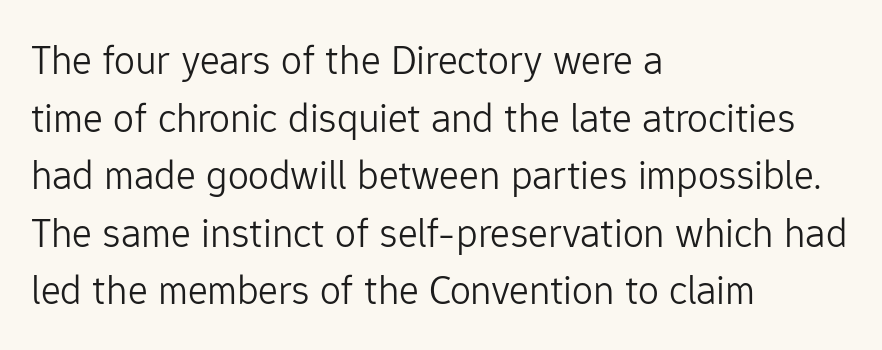
{"serif": "no", "italic": "no", "bold": "no", "weight": "light", "width": "normal", "stroke_contrast": "low", "x_height": "medium", "monospaced": "no", "underline": "no", "align": "left", "line_spacing": "normal", "line_spacing_ratio": 1.37, "letter_spacing": "normal", "letter_spacing_em": 0.0, "glyph_px": 42}
